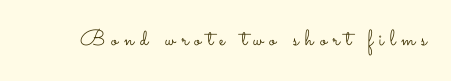
{"bold": "no", "underline": "no", "letter_spacing": "wide", "letter_spacing_em": 0.28, "glyph_px": 22}
